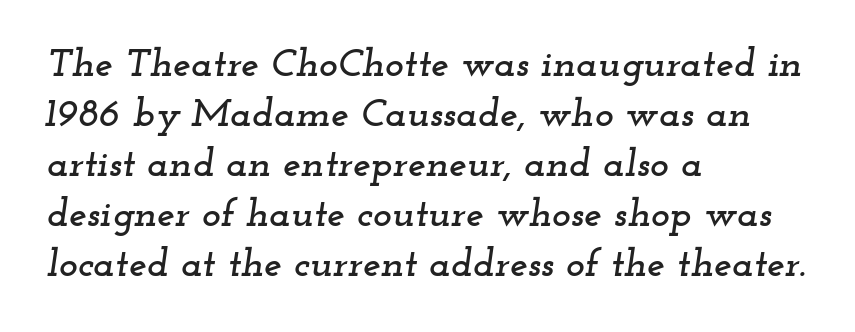
The image shows 40 px wide serif type, italic (leaning right); set left-aligned, normal line spacing (1.25x), normal letter spacing, not underlined; low stroke contrast and a small x-height.
